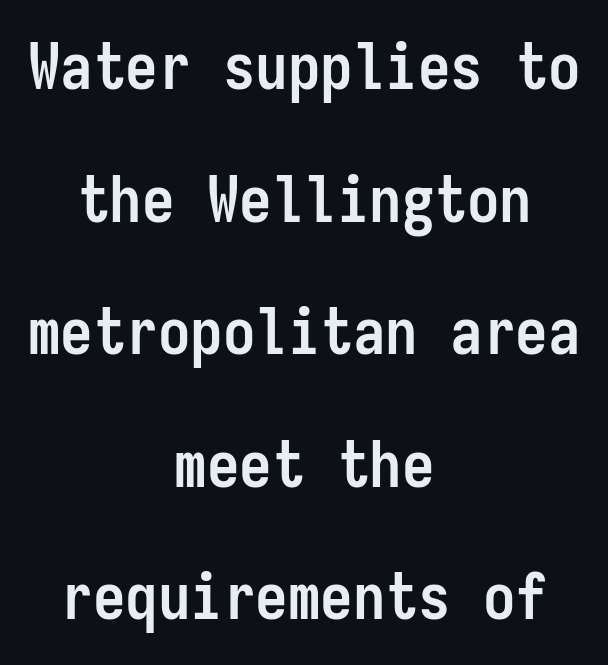
Look at the tracking — it's just the regular setting, nothing added. Notice how the stems are strictly vertical — no italics here. Do the characters align in a grid? Yes, the font is monospaced. Check the space under the baseline: it is left empty.
